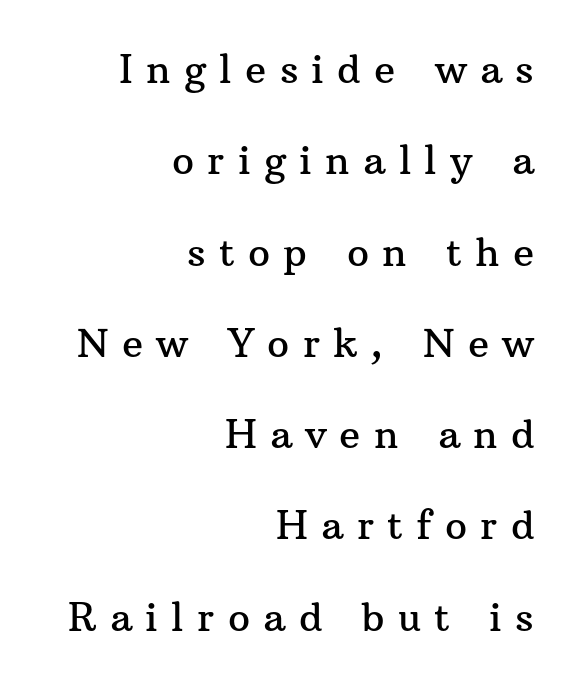
Q: Is the text italic (slanted)? A: No, it is upright.
Q: Is the typeface a serif or a sans-serif typeface? A: Serif.
Q: Is the text underlined? A: No.
Q: How is the paragraph aligned? A: Right-aligned.
Q: Is the spacing between letters normal or unusually wide? A: Unusually wide.
Q: Is the spacing between lines tight, normal or loose? A: Loose.
Q: Width (condensed, normal, or wide)? A: Normal.
Q: Stroke contrast? A: Medium.
Q: x-height? A: Medium.
Q: Monospaced? A: No.
